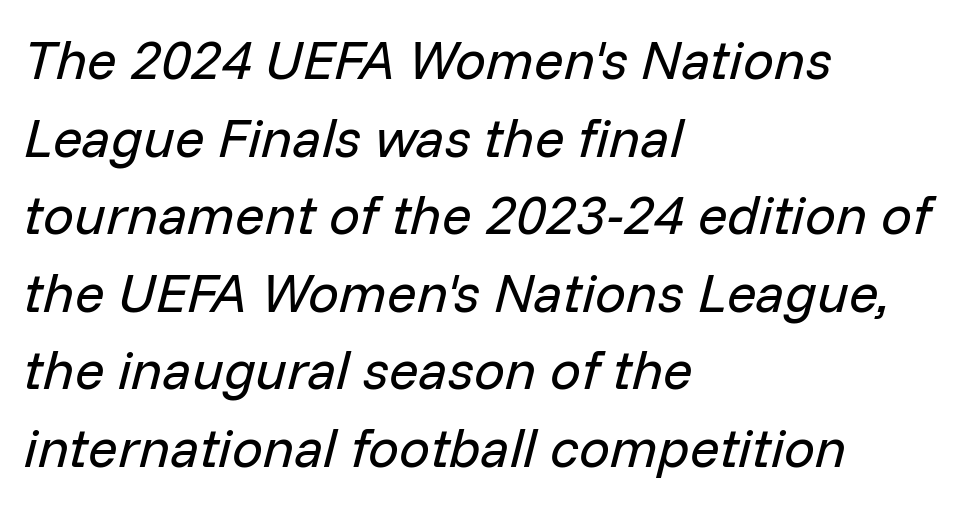
Q: Is the text bold? A: No.
Q: Is the text italic (slanted)? A: Yes, it leans right by about 14 degrees.
Q: Is the text underlined? A: No.
Q: How is the paragraph aligned? A: Left-aligned.
Q: Is the spacing between letters normal or unusually wide? A: Normal.
Q: Is the spacing between lines tight, normal or loose? A: Normal.
Q: Width (condensed, normal, or wide)? A: Normal.
Q: Stroke contrast? A: Low.
Q: x-height? A: Medium.
Q: Monospaced? A: No.
